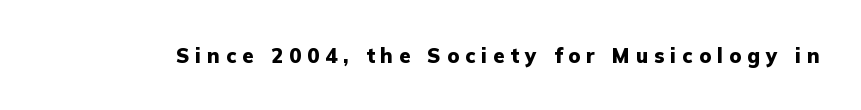
Characters follow at a spacing far wider than the type designer built in. The letters stand straight up with perfectly vertical stems. The zone under the glyphs is completely vacant. Weight: bold.
